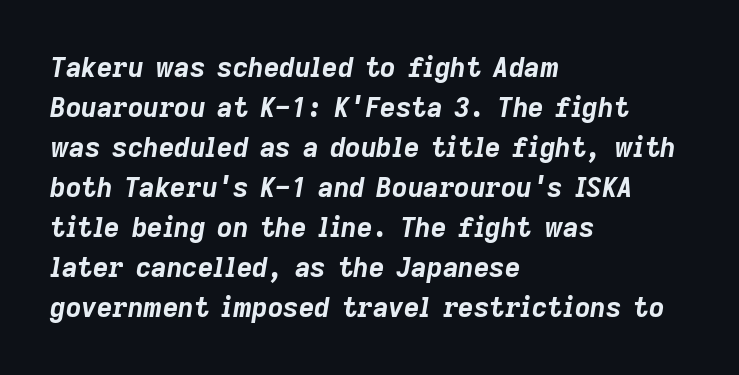
The image shows 27 px bold type, italic (leaning right); set left-aligned, normal line spacing (1.48x), normal letter spacing, not underlined.
